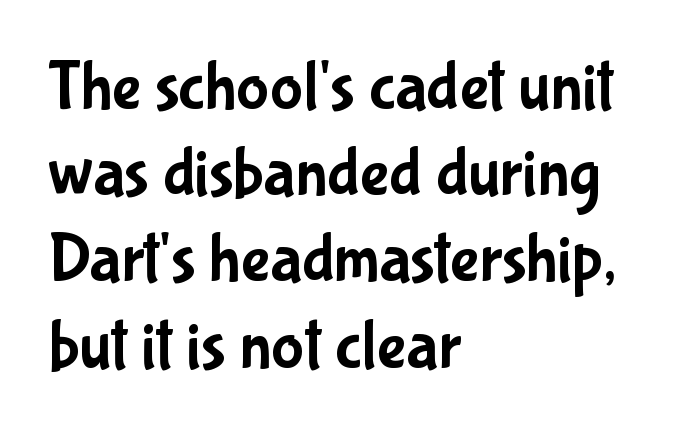
Q: Is the text italic (slanted)? A: No, it is upright.
Q: Is the typeface a serif or a sans-serif typeface? A: Sans-serif.
Q: Is the text underlined? A: No.
Q: How is the paragraph aligned? A: Left-aligned.
Q: Is the spacing between letters normal or unusually wide? A: Normal.
Q: Is the spacing between lines tight, normal or loose? A: Normal.
Q: Width (condensed, normal, or wide)? A: Condensed.
Q: Stroke contrast? A: Low.
Q: x-height? A: Medium.
Q: Monospaced? A: No.
